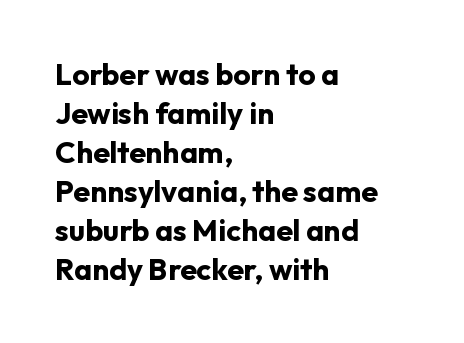
Heavy, bold letterforms. If you drew a ruler down the left edge, every line would touch it. Short note: letters normally spaced. Unlike italic type, these characters show no tilt at all. The letters advance in unequal steps, a hallmark of proportional type. The lines sit at an ordinary, default distance from one another.
